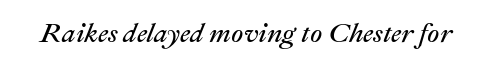
The image shows 27 px text type, italic (leaning right); set normal letter spacing, not underlined.
